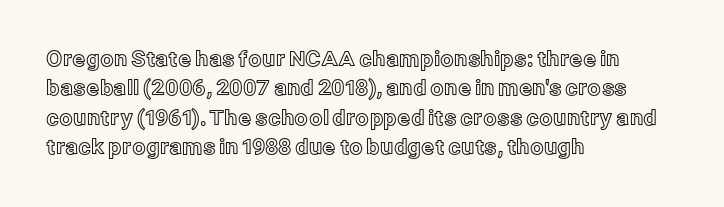
Q: Is the text italic (slanted)? A: No, it is upright.
Q: Is the text underlined? A: No.
Q: How is the paragraph aligned? A: Left-aligned.
Q: Is the spacing between letters normal or unusually wide? A: Normal.
Q: Is the spacing between lines tight, normal or loose? A: Normal.
